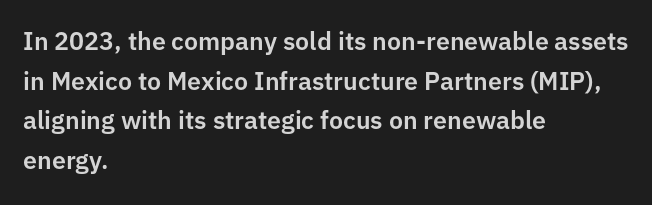
Words appear dense and cohesive because spacing is normal. Italic? Not at all — the glyphs are vertical. Horizontally, the lines are justified to the leading edge only. Leading matches the norm, producing a regular column. Each row of text sits above clean, open space.
